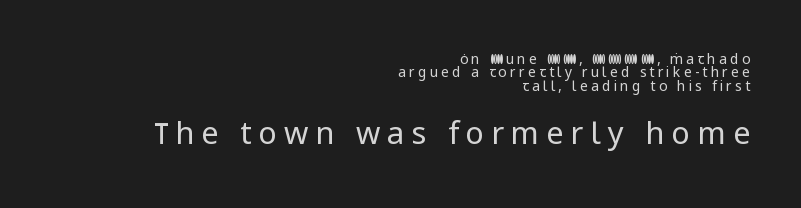
The image shows 31 px regular-weight sans-serif type, upright; set right-aligned, tight line spacing (0.95x), unusually wide letter spacing (+0.22 em), not underlined; the second (bottom) block is 2.21x larger; low stroke contrast and a medium x-height.
